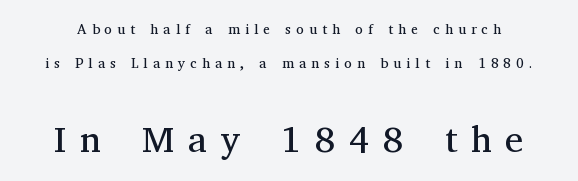
The image shows 37 px regular-weight serif type, upright; set loose line spacing (2.44x), unusually wide letter spacing (+0.36 em), not underlined; the second (bottom) block is 2.64x larger; medium stroke contrast and a medium x-height.
